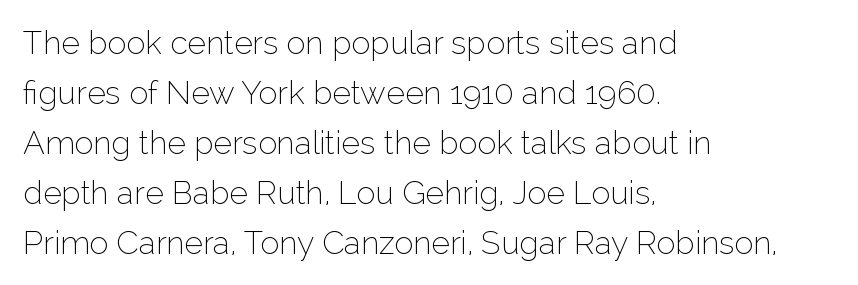
This sample has the flowing, uneven cadence of proportional lettering. The designer went with a sans here, leaving each stem footless. Typeset ragged right — the left edge is the straight one. Regarding leading, the lines here are spaced in the standard way. The string is rendered with underlining switched off.
